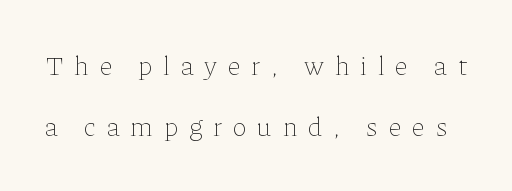
This is the regular roman posture of the typeface. Words appear elongated and porous because spacing is wide. Leading: increased. Glance below the letters and you will spot only blank space. Stroke mass is kept to a normal reading level or below.
